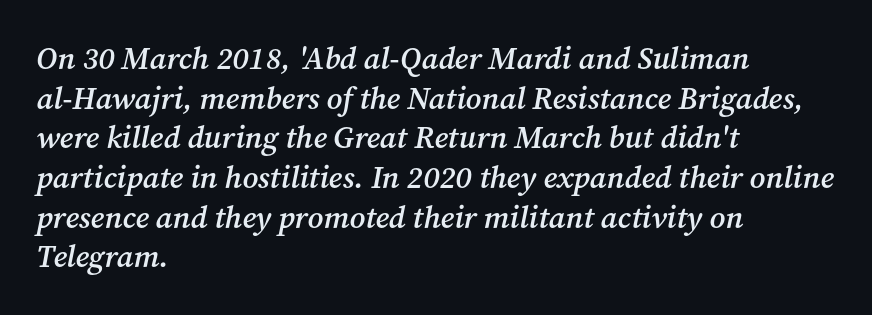
This sample has the flowing, uneven cadence of proportional lettering. In terms of posture, this sample is oblique. How are the letters spaced? Ordinarily, with no added tracking. The leading is moderate, giving the passage an even texture. Look at the stroke-to-counter ratio: somewhat heavy, a semibold.
